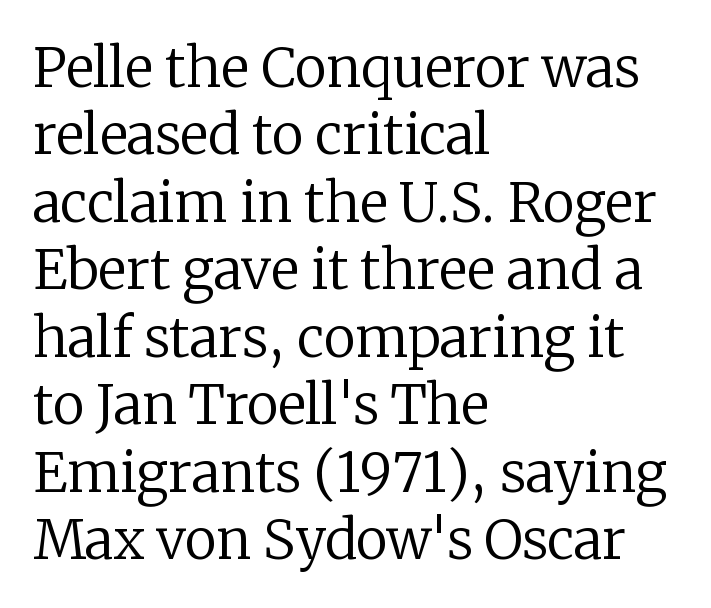
The image shows 54 px regular-weight serif type, upright; set left-aligned, normal line spacing (1.25x), normal letter spacing, not underlined; low stroke contrast and a medium x-height.
